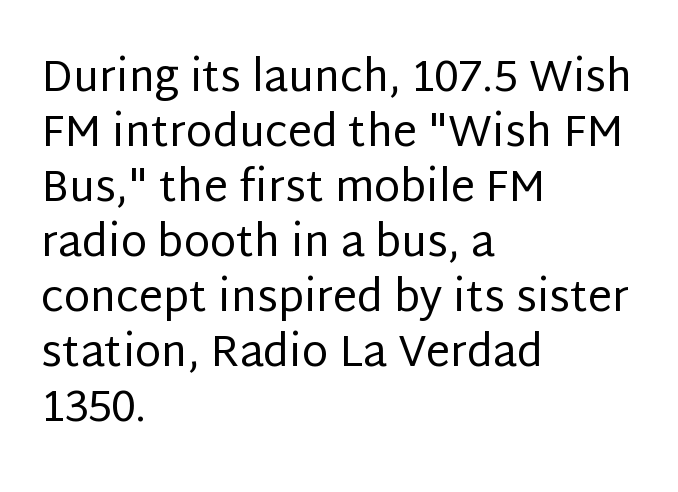
Q: Is the text bold? A: No.
Q: Is the text italic (slanted)? A: No, it is upright.
Q: Is the typeface a serif or a sans-serif typeface? A: Sans-serif.
Q: Is the text underlined? A: No.
Q: How is the paragraph aligned? A: Left-aligned.
Q: Is the spacing between letters normal or unusually wide? A: Normal.
Q: Is the spacing between lines tight, normal or loose? A: Normal.
Q: Width (condensed, normal, or wide)? A: Normal.
Q: Stroke contrast? A: Low.
Q: x-height? A: Large.
Q: Monospaced? A: No.
